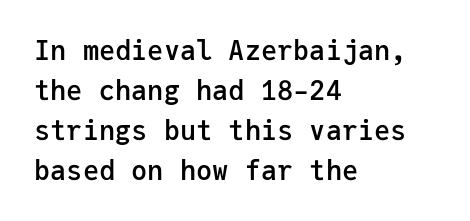
The image shows 27 px text type, upright; set left-aligned, normal line spacing (1.48x), normal letter spacing, not underlined.
